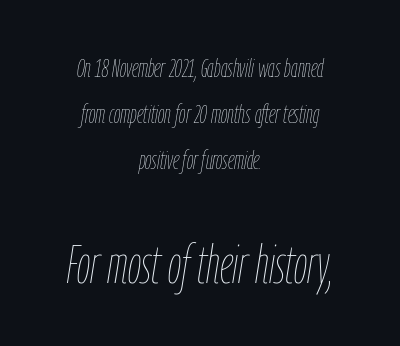
Q: Is the text bold? A: No.
Q: Is the text italic (slanted)? A: Yes, it leans right by about 9 degrees.
Q: Is the text underlined? A: No.
Q: How is the paragraph aligned? A: Centered.
Q: Is the spacing between letters normal or unusually wide? A: Normal.
Q: Which block of text is set in a larger size, the first (top) or the second (bottom)? A: The second (bottom) one.
Q: Width (condensed, normal, or wide)? A: Condensed.
Q: Stroke contrast? A: Low.
Q: x-height? A: Medium.
Q: Monospaced? A: No.
